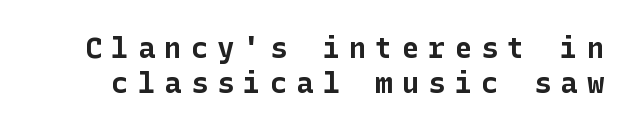
Q: Is the text bold? A: Yes.
Q: Is the text italic (slanted)? A: No, it is upright.
Q: Is the typeface a serif or a sans-serif typeface? A: Sans-serif.
Q: Is the text underlined? A: No.
Q: Is the spacing between letters normal or unusually wide? A: Unusually wide.
Q: Width (condensed, normal, or wide)? A: Normal.
Q: Stroke contrast? A: Low.
Q: x-height? A: Medium.
